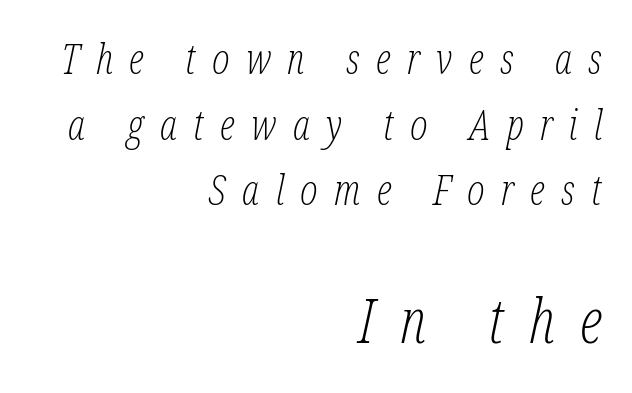
Q: Is the text bold? A: No.
Q: Is the text italic (slanted)? A: Yes, it leans right by about 12 degrees.
Q: Is the typeface a serif or a sans-serif typeface? A: Serif.
Q: Is the text underlined? A: No.
Q: How is the paragraph aligned? A: Right-aligned.
Q: Is the spacing between letters normal or unusually wide? A: Unusually wide.
Q: Is the spacing between lines tight, normal or loose? A: Normal.
Q: Which block of text is set in a larger size, the first (top) or the second (bottom)? A: The second (bottom) one.
Q: Width (condensed, normal, or wide)? A: Condensed.
Q: Stroke contrast? A: Low.
Q: x-height? A: Medium.
Q: Monospaced? A: No.
